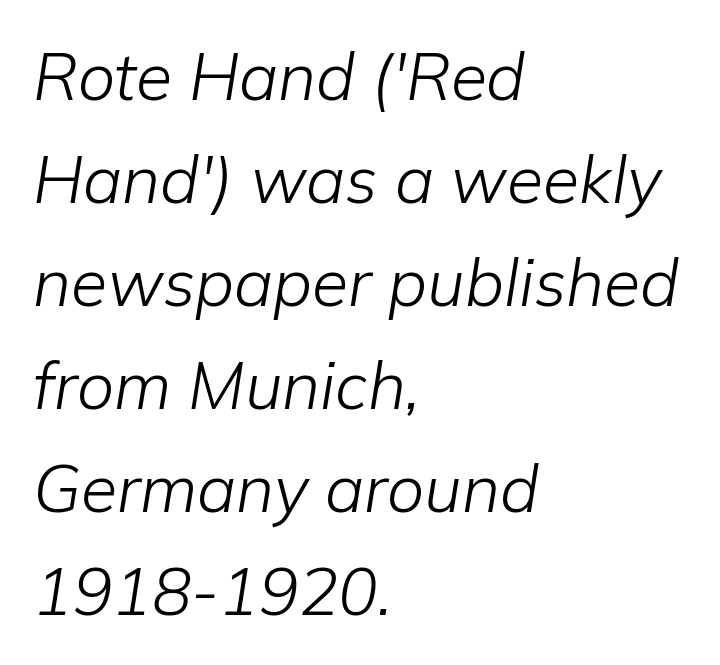
Q: Is the text bold? A: No.
Q: Is the text italic (slanted)? A: Yes, it leans right by about 9 degrees.
Q: Is the text underlined? A: No.
Q: How is the paragraph aligned? A: Left-aligned.
Q: Is the spacing between letters normal or unusually wide? A: Normal.
Q: Is the spacing between lines tight, normal or loose? A: Normal.
Q: Width (condensed, normal, or wide)? A: Normal.
Q: Stroke contrast? A: Low.
Q: x-height? A: Medium.
Q: Monospaced? A: No.
